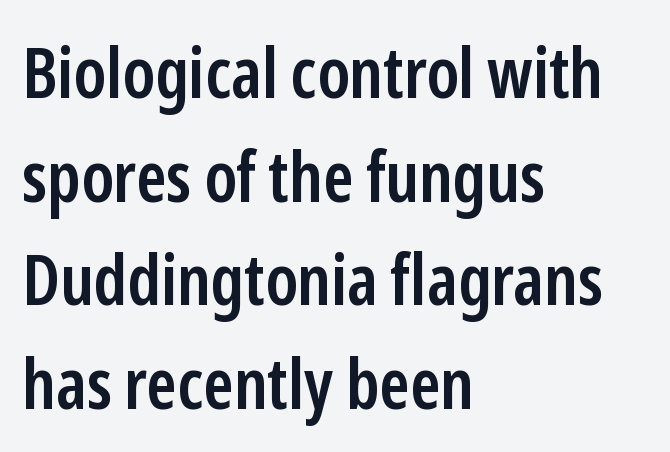
{"serif": "no", "italic": "no", "bold": "semi", "weight": "semibold", "width": "condensed", "stroke_contrast": "low", "x_height": "medium", "monospaced": "no", "underline": "no", "align": "left", "line_spacing": "normal", "line_spacing_ratio": 1.46, "letter_spacing": "normal", "letter_spacing_em": 0.0, "glyph_px": 71}
